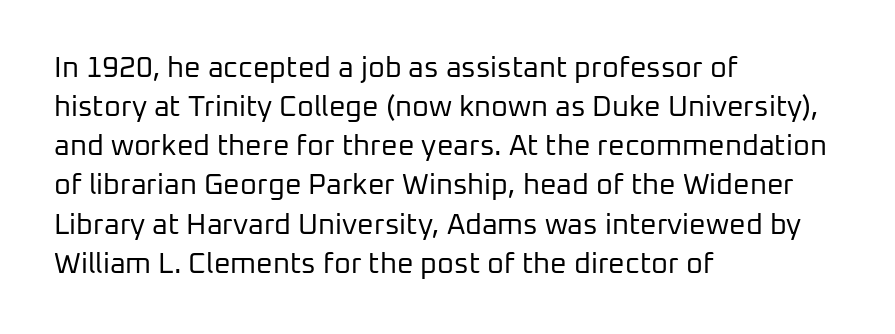
{"serif": "no", "italic": "no", "bold": "no", "weight": "regular", "width": "normal", "stroke_contrast": "low", "x_height": "medium", "monospaced": "no", "underline": "no", "align": "left", "line_spacing": "normal", "line_spacing_ratio": 1.35, "letter_spacing": "normal", "letter_spacing_em": 0.0, "glyph_px": 29}
